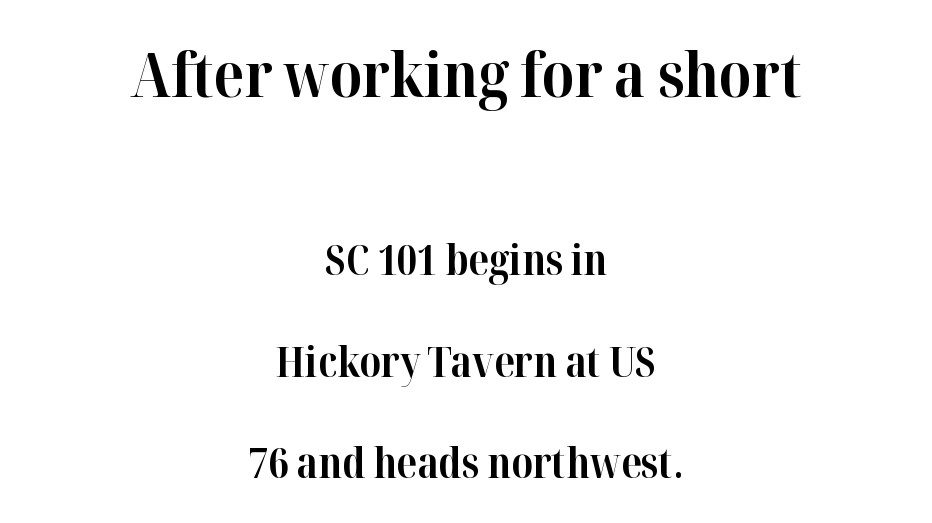
Q: Is the text bold? A: Yes.
Q: Is the text italic (slanted)? A: No, it is upright.
Q: Is the typeface a serif or a sans-serif typeface? A: Serif.
Q: Is the text underlined? A: No.
Q: How is the paragraph aligned? A: Centered.
Q: Is the spacing between letters normal or unusually wide? A: Normal.
Q: Is the spacing between lines tight, normal or loose? A: Loose.
Q: Which block of text is set in a larger size, the first (top) or the second (bottom)? A: The first (top) one.
Q: Width (condensed, normal, or wide)? A: Normal.
Q: Stroke contrast? A: High.
Q: x-height? A: Medium.
Q: Monospaced? A: No.
